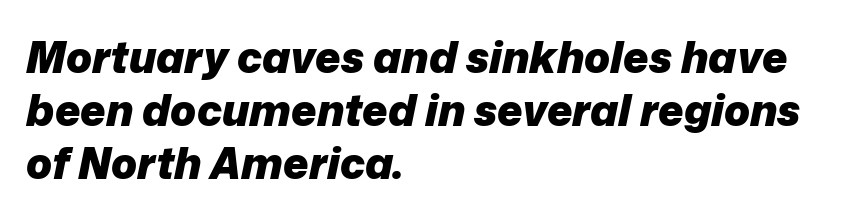
{"italic": "yes", "lean": "right", "slant_degrees": 12, "bold": "yes", "weight": "heavy", "width": "normal", "stroke_contrast": "low", "x_height": "medium", "monospaced": "no", "underline": "no", "align": "left", "line_spacing_ratio": 1.23, "letter_spacing": "normal", "letter_spacing_em": 0.0, "glyph_px": 43}
